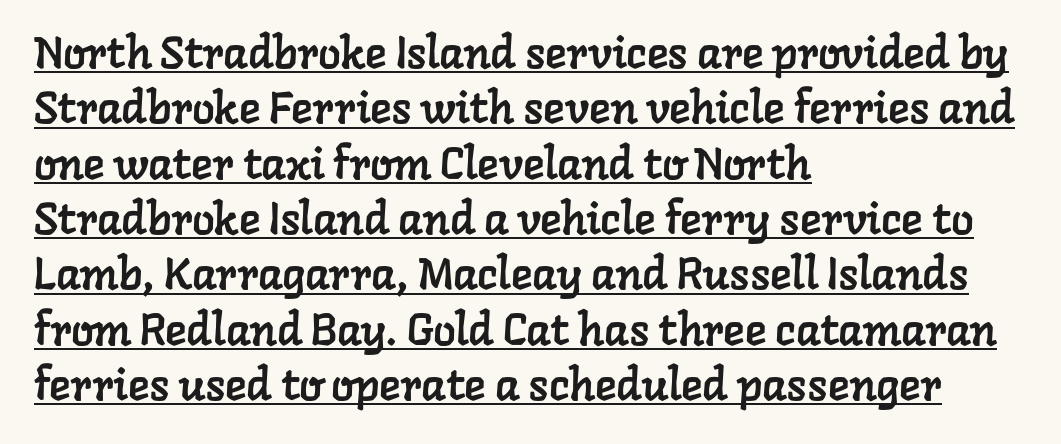
Q: Is the typeface a serif or a sans-serif typeface? A: Serif.
Q: Is the text underlined? A: Yes.
Q: How is the paragraph aligned? A: Left-aligned.
Q: Is the spacing between letters normal or unusually wide? A: Normal.
Q: Width (condensed, normal, or wide)? A: Normal.
Q: Stroke contrast? A: Low.
Q: x-height? A: Medium.
Q: Monospaced? A: No.
